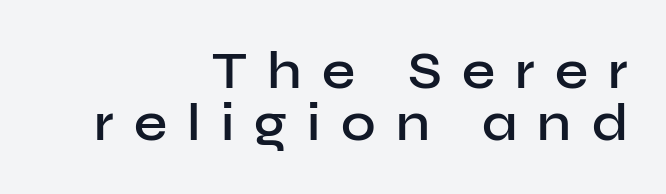
The image shows 53 px semibold sans-serif type, upright; set right-aligned, tight line spacing (0.99x), unusually wide letter spacing (+0.38 em), not underlined; low stroke contrast and a medium x-height.
